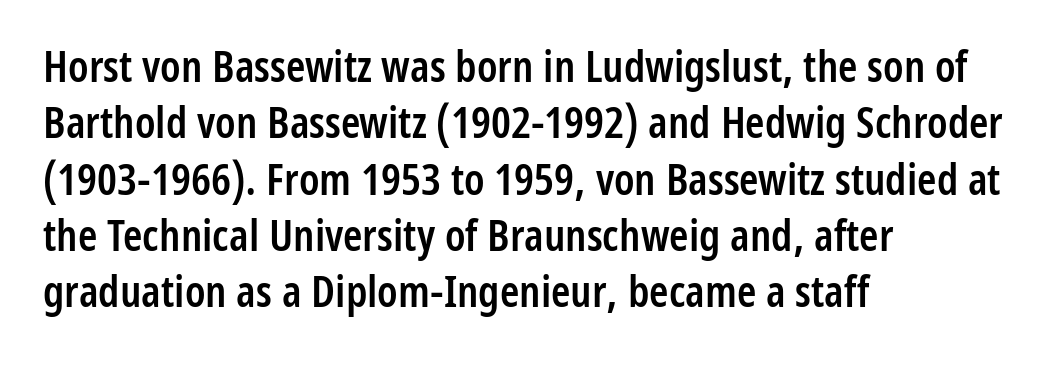
Q: Is the text bold? A: Semi-bold.
Q: Is the text italic (slanted)? A: No, it is upright.
Q: Is the typeface a serif or a sans-serif typeface? A: Sans-serif.
Q: Is the text underlined? A: No.
Q: How is the paragraph aligned? A: Left-aligned.
Q: Is the spacing between letters normal or unusually wide? A: Normal.
Q: Is the spacing between lines tight, normal or loose? A: Normal.
Q: Width (condensed, normal, or wide)? A: Condensed.
Q: Stroke contrast? A: Low.
Q: x-height? A: Medium.
Q: Monospaced? A: No.
